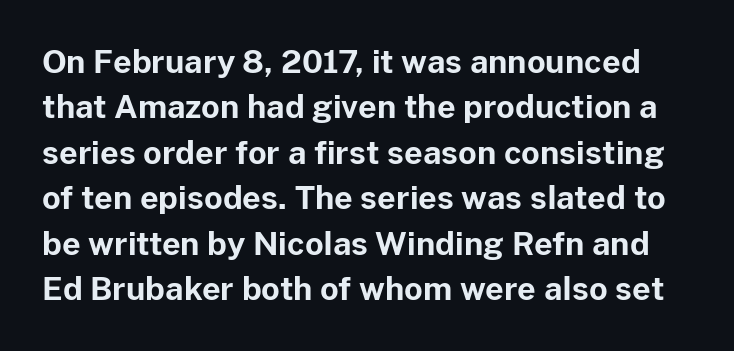
Q: Is the text bold? A: Yes.
Q: Is the text italic (slanted)? A: No, it is upright.
Q: Is the typeface a serif or a sans-serif typeface? A: Sans-serif.
Q: Is the text underlined? A: No.
Q: Is the spacing between letters normal or unusually wide? A: Normal.
Q: Is the spacing between lines tight, normal or loose? A: Normal.
Q: Width (condensed, normal, or wide)? A: Normal.
Q: Stroke contrast? A: Low.
Q: x-height? A: Medium.
Q: Monospaced? A: No.
